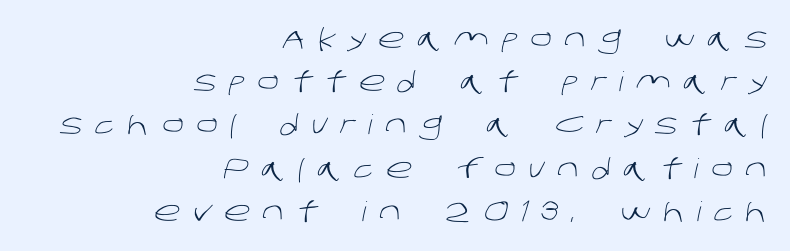
Stems and bowls with no extra thickness — not bold. The zone under the glyphs is completely vacant. The type is letterspaced generously, with wide tracking. Is there much room between lines? A standard amount, neither cramped nor airy.
